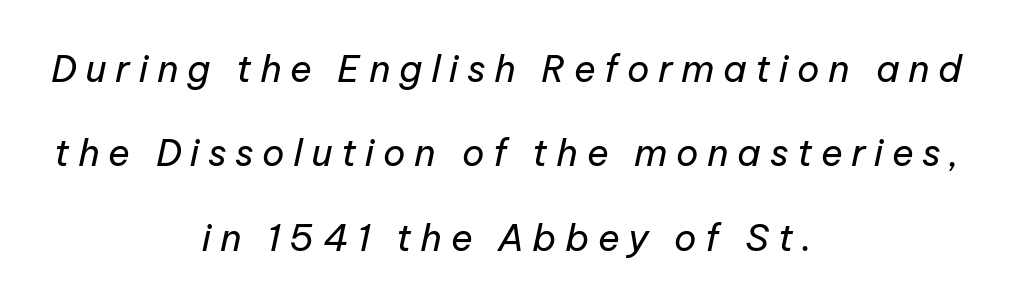
Q: Is the text bold? A: No.
Q: Is the text italic (slanted)? A: Yes, it leans right by about 12 degrees.
Q: Is the text underlined? A: No.
Q: How is the paragraph aligned? A: Centered.
Q: Is the spacing between letters normal or unusually wide? A: Unusually wide.
Q: Is the spacing between lines tight, normal or loose? A: Loose.
Q: Width (condensed, normal, or wide)? A: Normal.
Q: Stroke contrast? A: Low.
Q: x-height? A: Medium.
Q: Monospaced? A: No.
